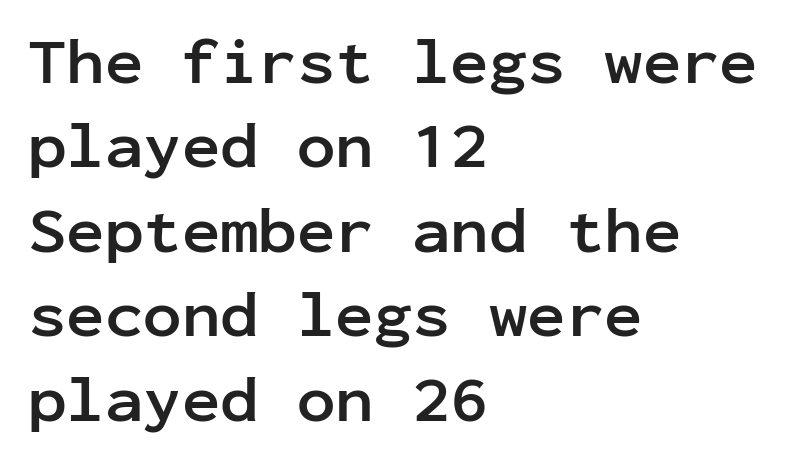
The image shows 64 px semibold sans-serif type, upright, monospaced; set left-aligned, normal line spacing (1.32x), normal letter spacing, not underlined; low stroke contrast and a medium x-height.
